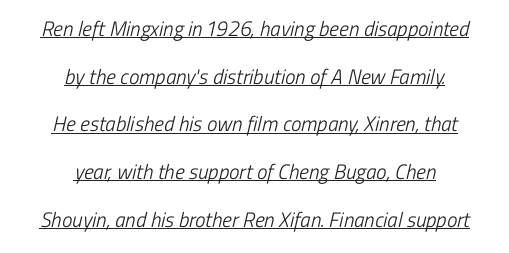
The image shows 21 px text type; set centered, loose line spacing (2.27x), normal letter spacing, underlined.
